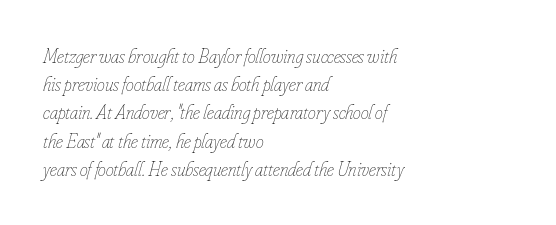
The image shows 20 px text type, italic (leaning right); set left-aligned, normal line spacing (1.41x), normal letter spacing, not underlined.
